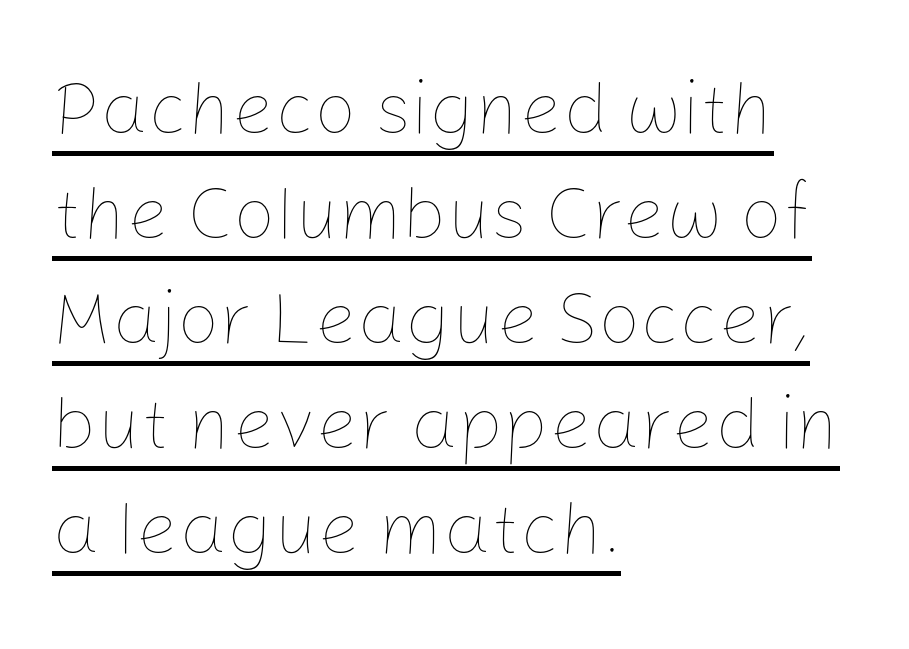
The image shows 75 px thin type, upright; set left-aligned, normal line spacing (1.4x), normal letter spacing, underlined; low stroke contrast and a medium x-height.
